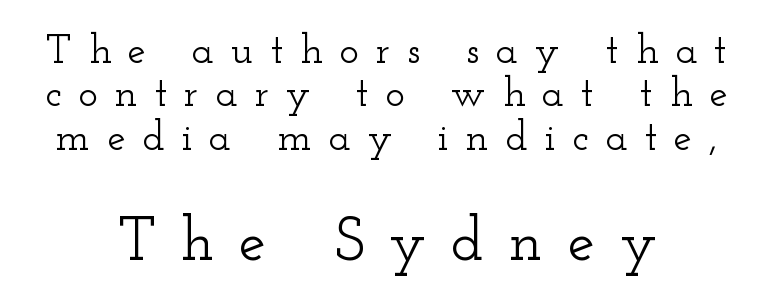
{"serif": "yes", "italic": "no", "width": "wide", "stroke_contrast": "low", "x_height": "small", "monospaced": "no", "underline": "no", "align": "center", "line_spacing": "tight", "line_spacing_ratio": 1.06, "letter_spacing": "wide", "letter_spacing_em": 0.41, "larger_block": "second", "size_ratio": 1.49, "glyph_px": 61}
